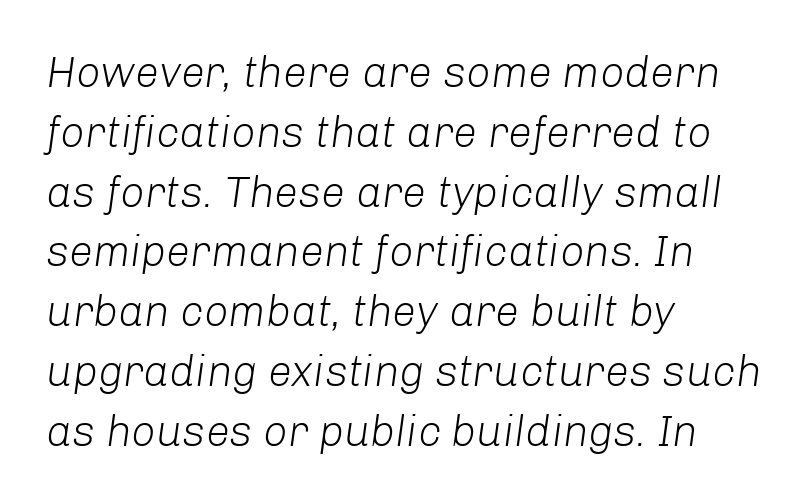
Q: Is the text bold? A: No.
Q: Is the text italic (slanted)? A: Yes, it leans right by about 8 degrees.
Q: Is the text underlined? A: No.
Q: How is the paragraph aligned? A: Left-aligned.
Q: Is the spacing between letters normal or unusually wide? A: Normal.
Q: Is the spacing between lines tight, normal or loose? A: Normal.
Q: Width (condensed, normal, or wide)? A: Normal.
Q: Stroke contrast? A: Low.
Q: x-height? A: Medium.
Q: Monospaced? A: No.
